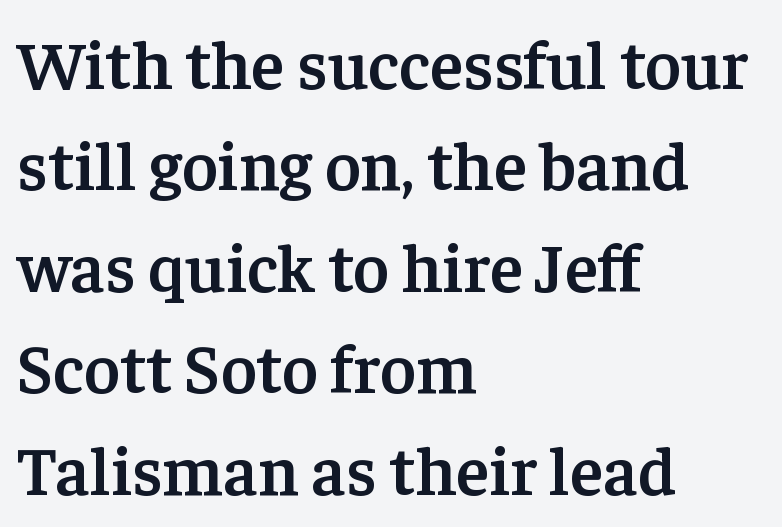
The image shows 69 px semibold serif type, upright; set left-aligned, normal line spacing (1.47x), normal letter spacing, not underlined; low stroke contrast and a medium x-height.
